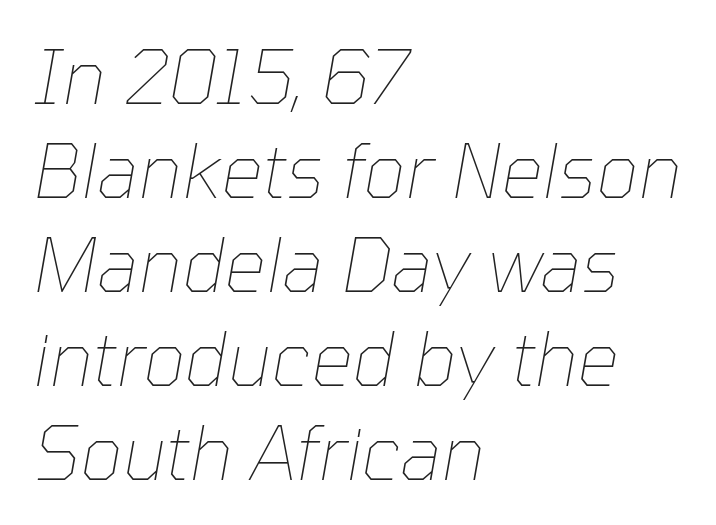
Character widths vary here, with narrow letters taking less room than wide ones. The text block is weighted toward the left margin, trailing off unevenly rightward. Letters rest on an invisible, unmarked baseline. Nothing heavy about these letters — not bold at all. Rows of type keep a routine distance in the vertical direction. The axis of the letterforms is tilted away from vertical.
